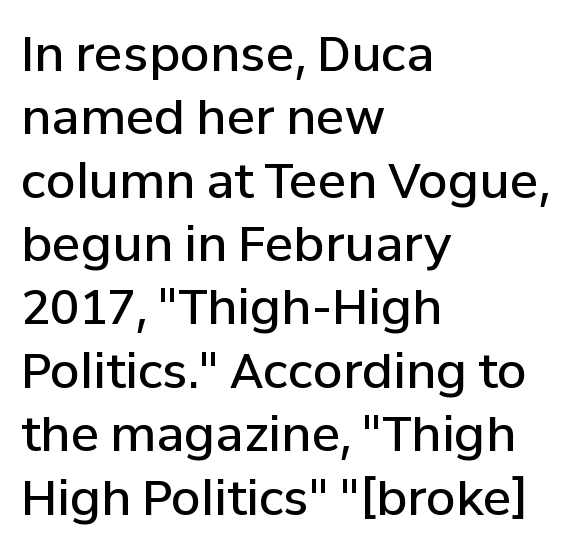
Q: Is the text bold? A: Semi-bold.
Q: Is the text italic (slanted)? A: No, it is upright.
Q: Is the typeface a serif or a sans-serif typeface? A: Sans-serif.
Q: Is the text underlined? A: No.
Q: How is the paragraph aligned? A: Left-aligned.
Q: Is the spacing between letters normal or unusually wide? A: Normal.
Q: Is the spacing between lines tight, normal or loose? A: Normal.
Q: Width (condensed, normal, or wide)? A: Normal.
Q: Stroke contrast? A: Low.
Q: x-height? A: Medium.
Q: Monospaced? A: No.
